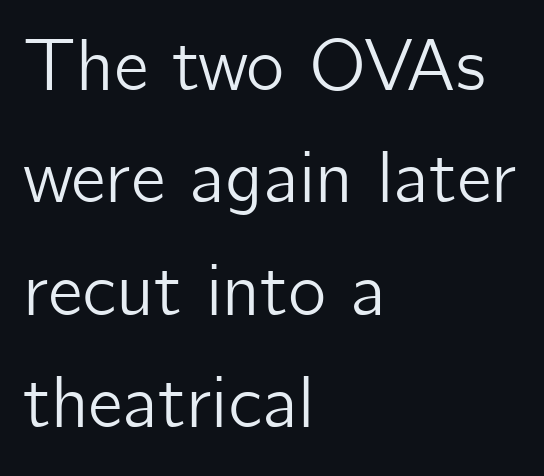
The image shows 73 px sans-serif type, upright; set left-aligned, normal line spacing (1.54x), normal letter spacing, not underlined; low stroke contrast and a medium x-height.
